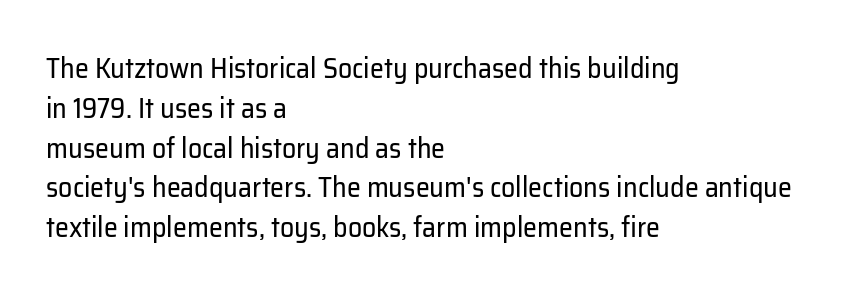
Q: Is the text bold? A: No.
Q: Is the text italic (slanted)? A: No, it is upright.
Q: Is the typeface a serif or a sans-serif typeface? A: Sans-serif.
Q: Is the text underlined? A: No.
Q: How is the paragraph aligned? A: Left-aligned.
Q: Is the spacing between letters normal or unusually wide? A: Normal.
Q: Is the spacing between lines tight, normal or loose? A: Normal.
Q: Width (condensed, normal, or wide)? A: Normal.
Q: Stroke contrast? A: Low.
Q: x-height? A: Medium.
Q: Monospaced? A: No.
